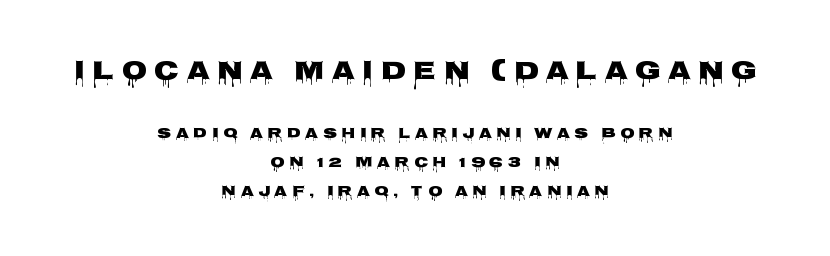
The image shows 26 px text type, upright; set centered, loose line spacing (1.93x), unusually wide letter spacing (+0.29 em), not underlined; the first (top) block is 1.73x larger.
